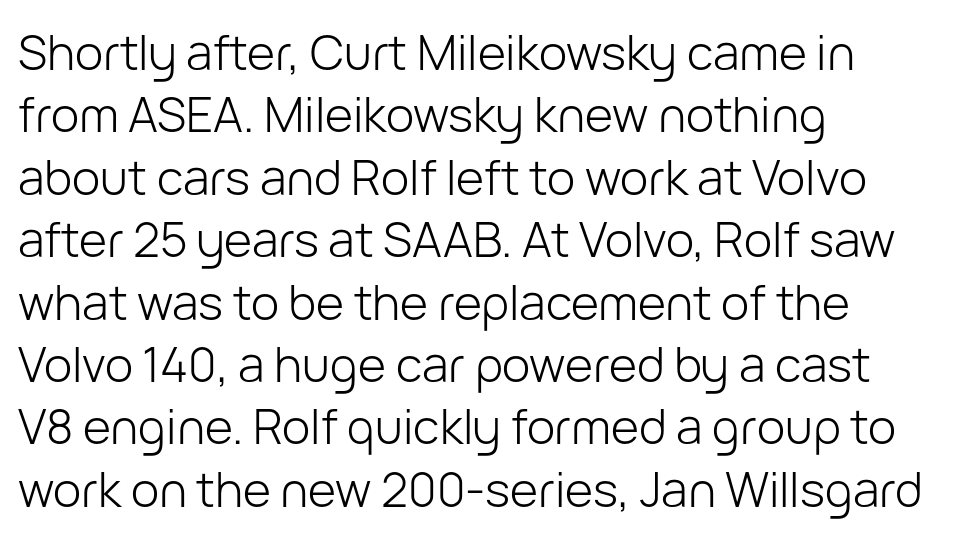
Q: Is the text bold? A: No.
Q: Is the text italic (slanted)? A: No, it is upright.
Q: Is the typeface a serif or a sans-serif typeface? A: Sans-serif.
Q: Is the text underlined? A: No.
Q: How is the paragraph aligned? A: Left-aligned.
Q: Is the spacing between letters normal or unusually wide? A: Normal.
Q: Is the spacing between lines tight, normal or loose? A: Normal.
Q: Width (condensed, normal, or wide)? A: Normal.
Q: Stroke contrast? A: Low.
Q: x-height? A: Medium.
Q: Monospaced? A: No.
